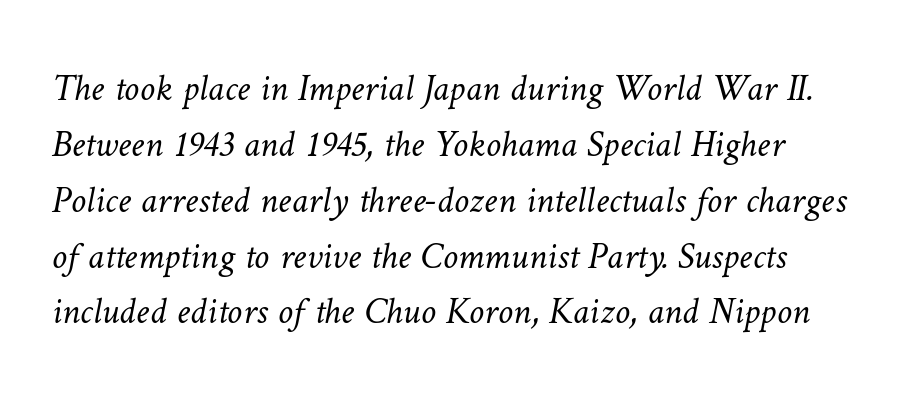
{"bold": "no", "weight": "light", "width": "normal", "stroke_contrast": "low", "x_height": "medium", "monospaced": "no", "underline": "no", "line_spacing": "normal", "line_spacing_ratio": 1.47, "letter_spacing": "normal", "letter_spacing_em": 0.0, "glyph_px": 38}
